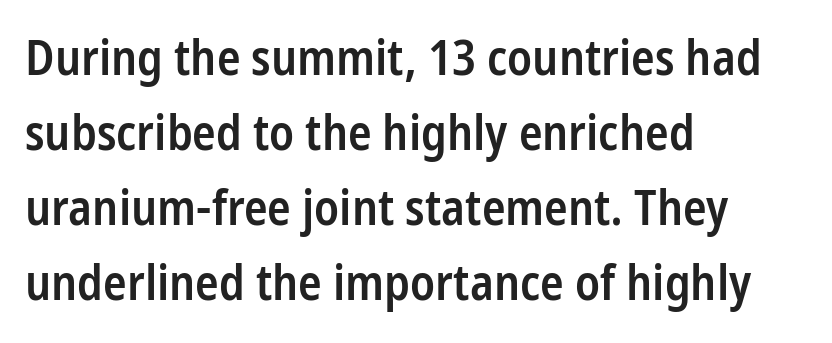
The string is rendered with underlining switched off. The typography opts for an upright posture over an oblique one. The block of text has a typical density, with ordinary space between rows. The letters advance in unequal steps, a hallmark of proportional type. Stems and bowls a touch heavier than normal — semibold.
